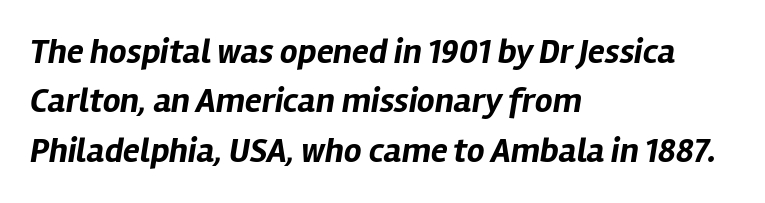
Do the characters align in a grid? No, the font is proportional. The string is rendered with underlining switched off. The rendering anchors every line to the left-hand side. The line-height multiplier appears to be the usual default. Notice how the stems are inclined rather than vertical — that's the hallmark of italics. These lines keep a tight, regular rhythm from letter to letter.
